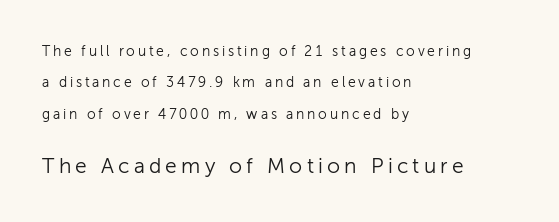
Q: Is the text bold? A: No.
Q: Is the text italic (slanted)? A: No, it is upright.
Q: Is the text underlined? A: No.
Q: How is the paragraph aligned? A: Left-aligned.
Q: Is the spacing between letters normal or unusually wide? A: Unusually wide.
Q: Is the spacing between lines tight, normal or loose? A: Loose.
Q: Which block of text is set in a larger size, the first (top) or the second (bottom)? A: The second (bottom) one.
